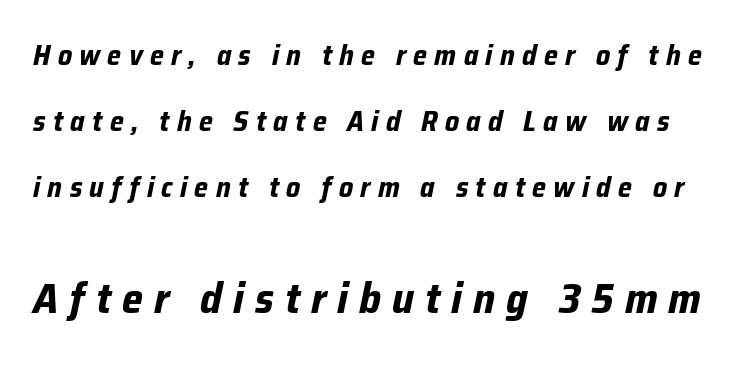
Line spacing here is loose. Compared with an ordinary text face, these strokes are far heavier — a full bold. Slanted lettering throughout. Note the varied advance widths — an 'i' is clearly narrower than an 'm'. The following chunk of copy outweighs the initial chunk in type size.
